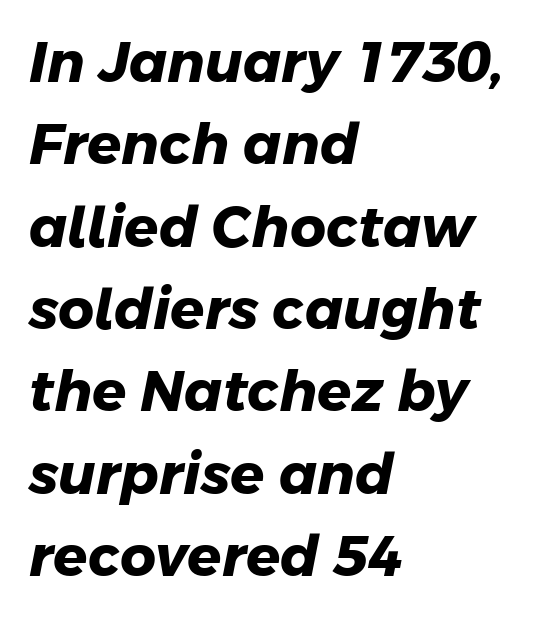
Q: Is the text bold? A: Yes.
Q: Is the typeface a serif or a sans-serif typeface? A: Sans-serif.
Q: Is the text underlined? A: No.
Q: How is the paragraph aligned? A: Left-aligned.
Q: Is the spacing between letters normal or unusually wide? A: Normal.
Q: Is the spacing between lines tight, normal or loose? A: Normal.
Q: Width (condensed, normal, or wide)? A: Normal.
Q: Stroke contrast? A: Low.
Q: x-height? A: Medium.
Q: Monospaced? A: No.
